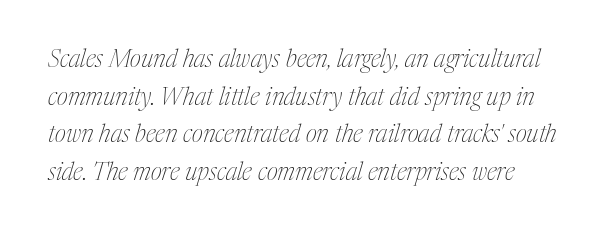
Q: Is the text bold? A: No.
Q: Is the text italic (slanted)? A: Yes, it leans right by about 17 degrees.
Q: Is the text underlined? A: No.
Q: Is the spacing between letters normal or unusually wide? A: Normal.
Q: Is the spacing between lines tight, normal or loose? A: Normal.
